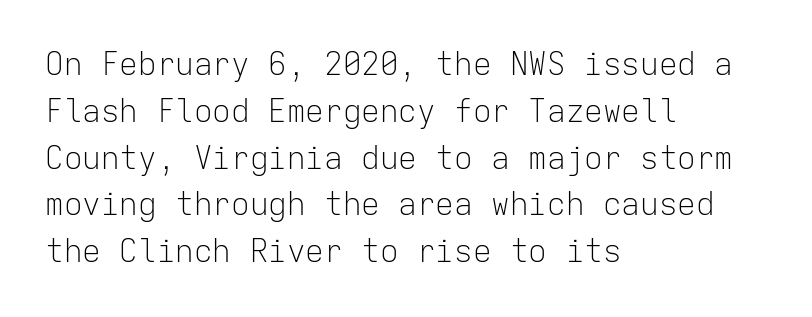
{"serif": "no", "italic": "no", "bold": "no", "weight": "light", "width": "normal", "stroke_contrast": "low", "x_height": "medium", "monospaced": "yes", "underline": "no", "align": "left", "line_spacing": "normal", "line_spacing_ratio": 1.51, "letter_spacing": "normal", "letter_spacing_em": 0.0, "glyph_px": 31}
